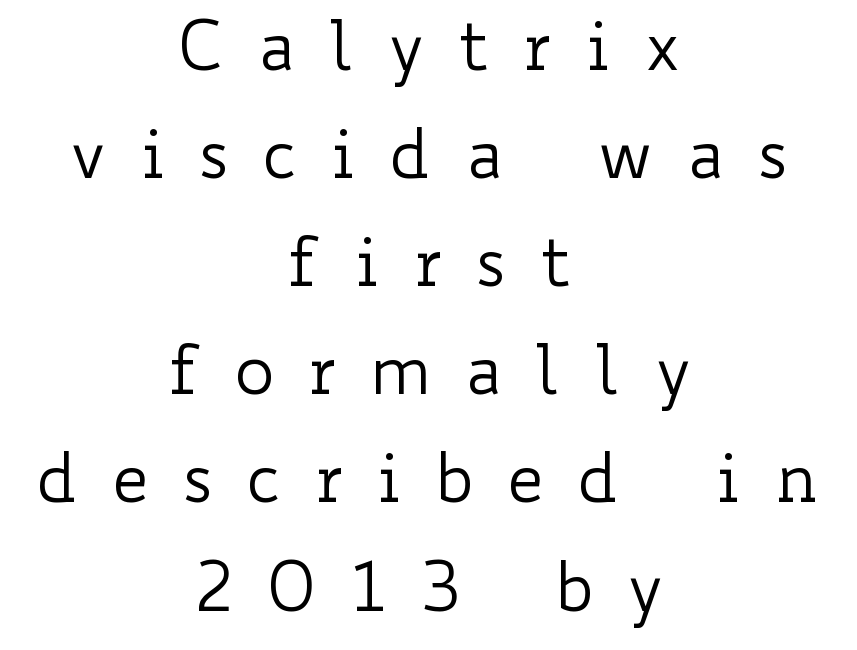
Clear beneath every line of the passage. Short note: letters widely spaced. This is the regular roman posture of the typeface. Character widths vary here, with narrow letters taking less room than wide ones.
